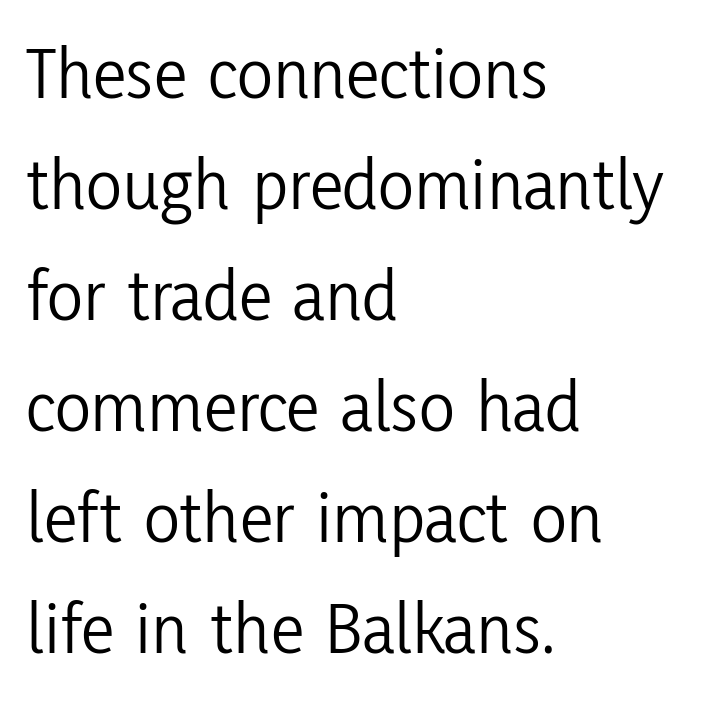
{"serif": "no", "italic": "no", "bold": "no", "weight": "light", "width": "condensed", "stroke_contrast": "low", "x_height": "medium", "monospaced": "no", "underline": "no", "align": "left", "line_spacing": "normal", "line_spacing_ratio": 1.48, "letter_spacing": "normal", "letter_spacing_em": 0.0, "glyph_px": 75}
